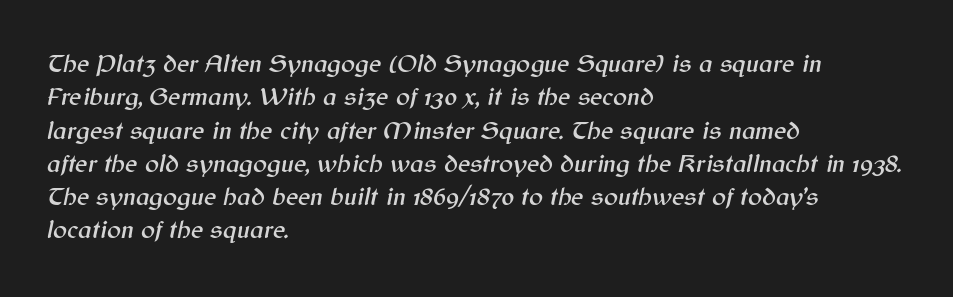
Underlining? Definitely not there. This sample uses plain, unmodified letter spacing. The space between consecutive lines is moderate. This sample is left-justified, so line endings fall wherever the words run out. Emphasis-style slanted type is in use.
